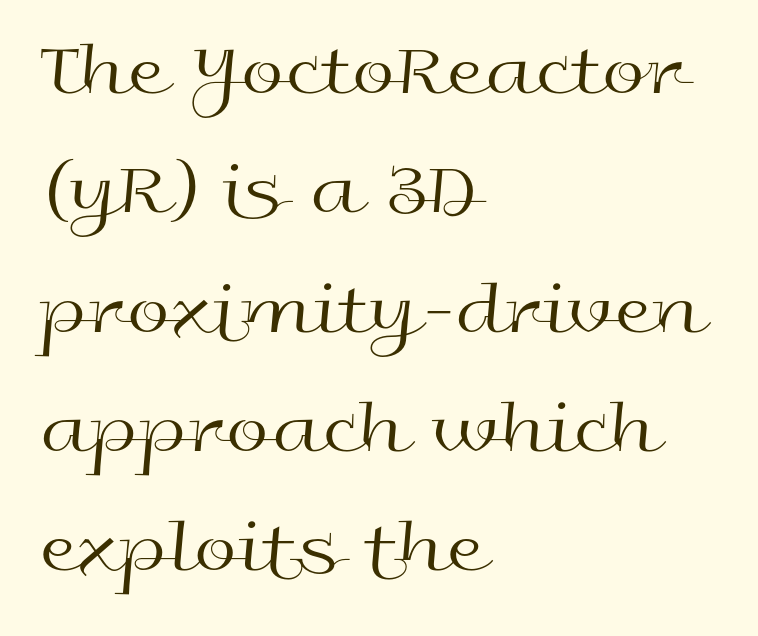
{"serif": "no", "italic": "no", "bold": "no", "weight": "regular", "width": "wide", "x_height": "medium", "monospaced": "no", "underline": "no", "align": "left", "line_spacing": "normal", "line_spacing_ratio": 1.55, "letter_spacing": "normal", "letter_spacing_em": 0.0, "glyph_px": 77}
